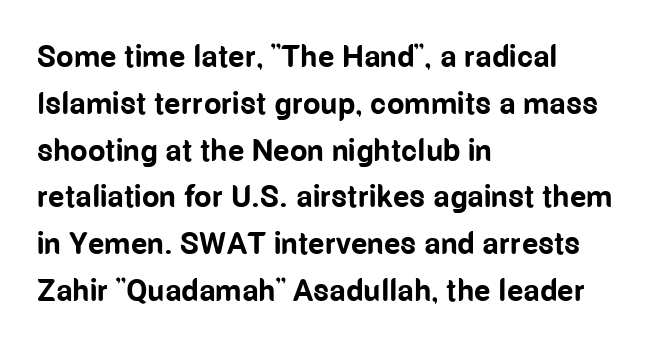
Q: Is the text bold? A: Yes.
Q: Is the text italic (slanted)? A: No, it is upright.
Q: Is the typeface a serif or a sans-serif typeface? A: Sans-serif.
Q: Is the text underlined? A: No.
Q: How is the paragraph aligned? A: Left-aligned.
Q: Is the spacing between letters normal or unusually wide? A: Normal.
Q: Is the spacing between lines tight, normal or loose? A: Normal.
Q: Width (condensed, normal, or wide)? A: Condensed.
Q: Stroke contrast? A: Low.
Q: x-height? A: Medium.
Q: Monospaced? A: No.
